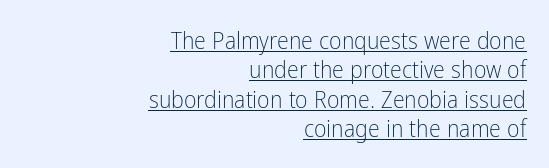
The image shows 24 px text type, upright; set right-aligned, line spacing 1.22x, normal letter spacing, underlined.
